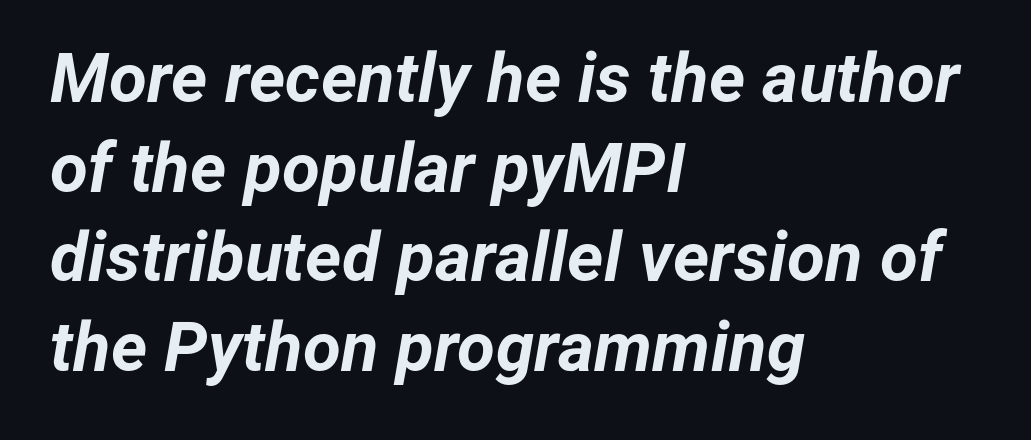
The space between consecutive lines is moderate. In terms of weight, the rendering is a true, heavy bold. Think of a printed novel: that variable character pitch is what you see here. Clear beneath every line of the passage. These lines stack with their left ends in a neat column. Tracking here is standard; glyphs follow each other at the usual distance.
